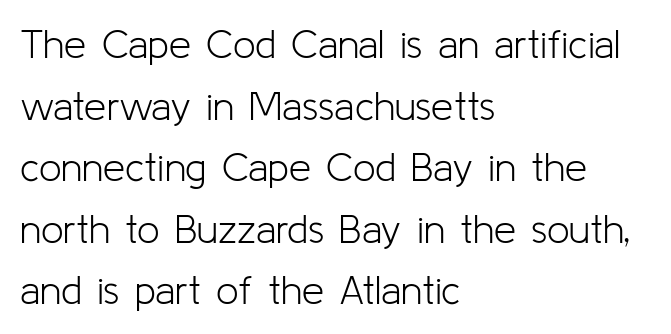
The image shows 40 px light sans-serif type, upright; set left-aligned, normal line spacing (1.54x), normal letter spacing, not underlined; low stroke contrast and a medium x-height.
